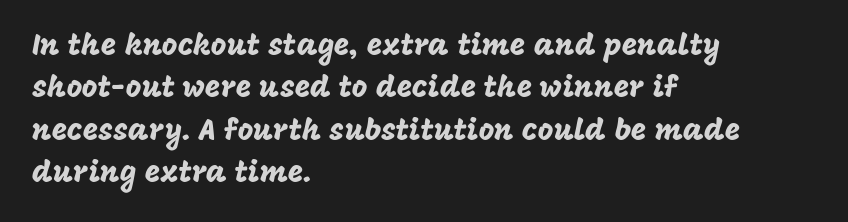
The image shows 30 px sans-serif type; set left-aligned, normal line spacing (1.41x), normal letter spacing, not underlined; low stroke contrast and a large x-height.
